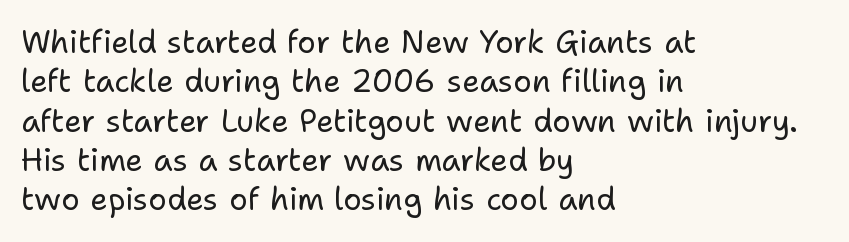
The font is comparable to plain body text, perhaps lighter. Do the characters align in a grid? No, the font is proportional. Every row of glyphs begins at an identical x-position on the left. Successive baselines arrive at the customary interval. The horizontal fit of the characters is conventional and even. Unlike a traditional serif, this face leaves its strokes unadorned.
